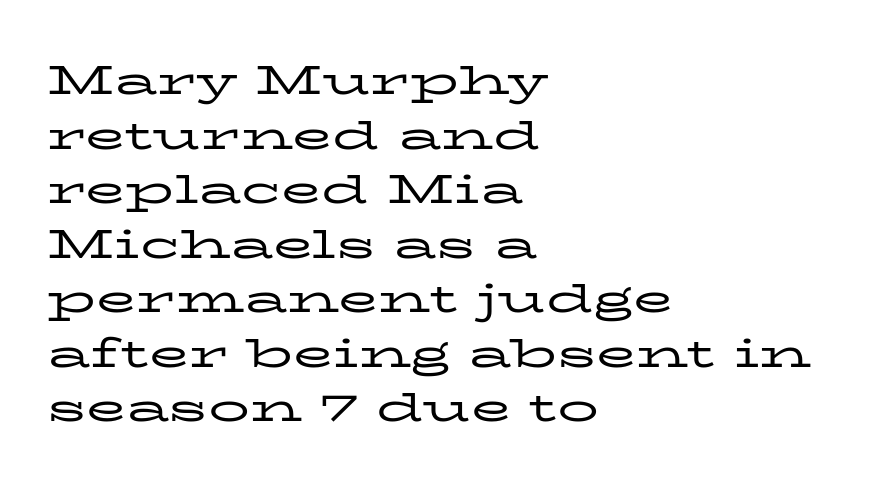
The face used here is rendered with its standard letterfit. Bold? No — there's no thickening of the strokes. Each letter keeps its own natural width here, so spacing adapts to shape. Examine the stroke ends and you'll spot serifs. Leftover space on each line is placed entirely after the last word. These lines were composed using upright roman letters.
